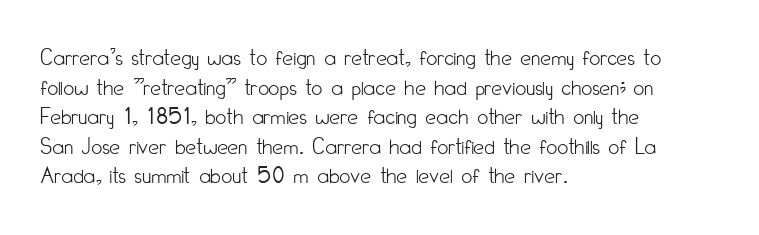
The image shows 24 px text type, upright; set left-aligned, line spacing 1.23x, normal letter spacing, not underlined.
